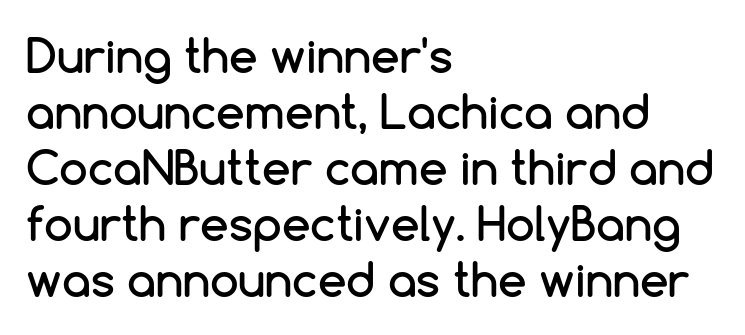
{"serif": "no", "italic": "no", "width": "normal", "stroke_contrast": "low", "x_height": "medium", "monospaced": "no", "underline": "no", "align": "left", "line_spacing_ratio": 1.22, "letter_spacing": "normal", "letter_spacing_em": 0.0, "glyph_px": 46}
